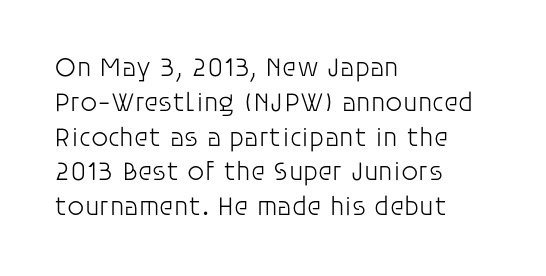
{"italic": "no", "bold": "no", "underline": "no", "align": "left", "line_spacing": "normal", "line_spacing_ratio": 1.29, "letter_spacing": "normal", "letter_spacing_em": 0.0, "glyph_px": 27}
